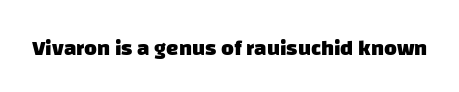
Q: Is the text bold? A: Yes.
Q: Is the text underlined? A: No.
Q: Is the spacing between letters normal or unusually wide? A: Normal.
